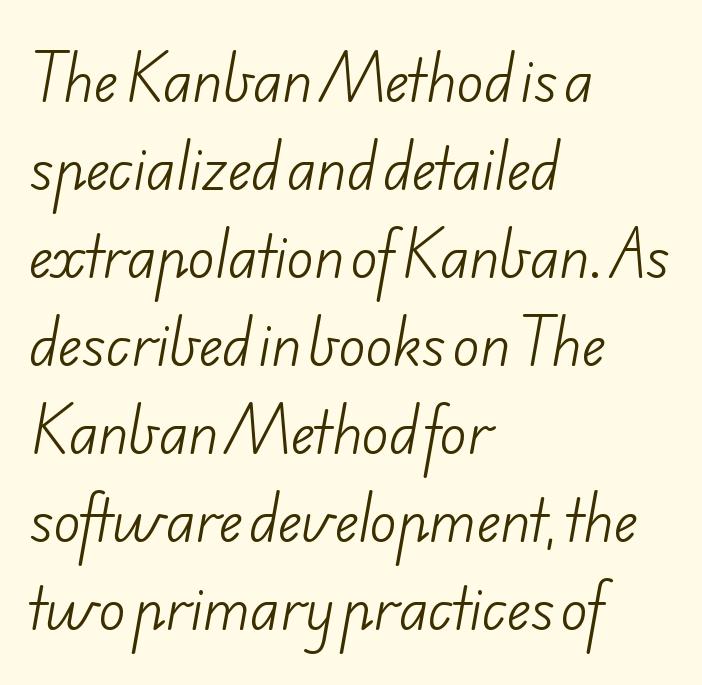
Regarding serifs, this sample does without them. The tracking reads as untouched default to a designer's eye. A bare baseline throughout the passage. The cut favours lightness, reaching ordinary text weight at its darkest. Visually the block forms a straight wall on the left and a jagged coastline on the right. A typesetter would call this leading conventional body-copy spacing.
